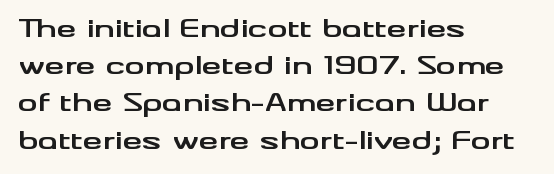
Italic: no, the glyphs are upright roman. Weight: bold. A typesetter would call this zero additional tracking. Does the copy run flush right? No — it runs flush left. In terms of leading, this rendering sits right in the middle. Quick note: underline off.
